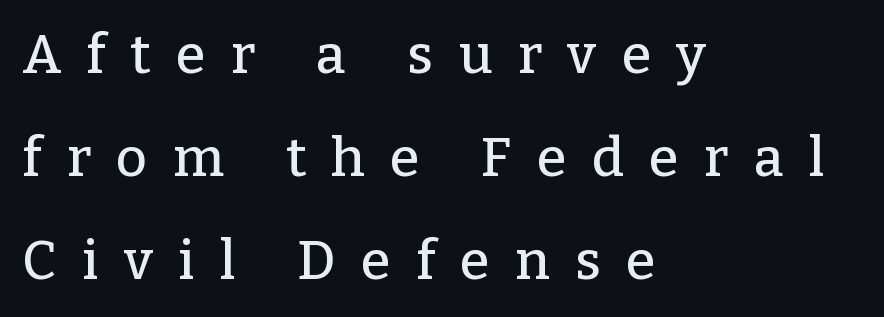
Q: Is the text italic (slanted)? A: No, it is upright.
Q: Is the typeface a serif or a sans-serif typeface? A: Serif.
Q: Is the text underlined? A: No.
Q: How is the paragraph aligned? A: Left-aligned.
Q: Is the spacing between letters normal or unusually wide? A: Unusually wide.
Q: Is the spacing between lines tight, normal or loose? A: Loose.
Q: Width (condensed, normal, or wide)? A: Normal.
Q: Stroke contrast? A: Low.
Q: x-height? A: Medium.
Q: Monospaced? A: No.
